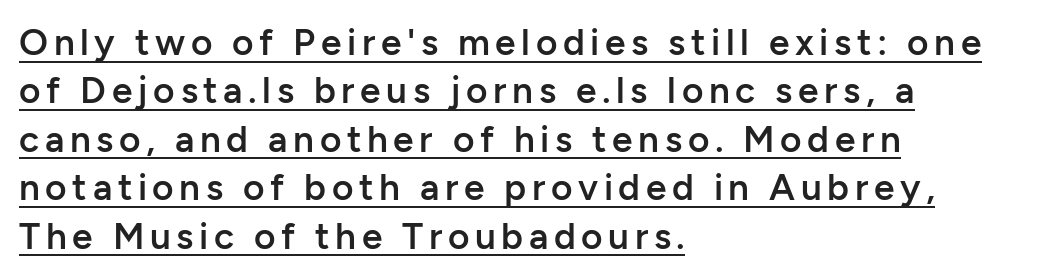
{"serif": "no", "italic": "no", "bold": "semi", "weight": "semibold", "width": "normal", "stroke_contrast": "low", "x_height": "medium", "monospaced": "no", "underline": "yes", "align": "left", "line_spacing": "normal", "line_spacing_ratio": 1.31, "glyph_px": 37}
